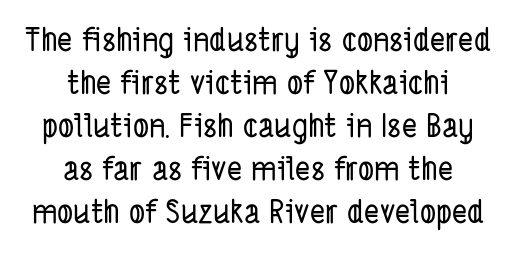
The image shows 32 px condensed sans-serif type; set centered, normal line spacing (1.34x), normal letter spacing, not underlined; low stroke contrast and a medium x-height.
